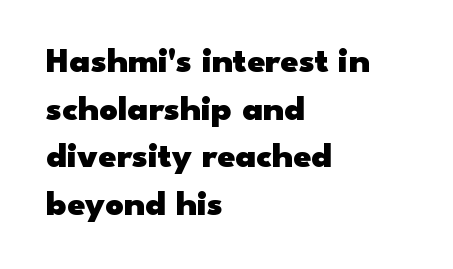
Q: Is the text bold? A: Yes.
Q: Is the text italic (slanted)? A: No, it is upright.
Q: Is the typeface a serif or a sans-serif typeface? A: Sans-serif.
Q: Is the text underlined? A: No.
Q: How is the paragraph aligned? A: Left-aligned.
Q: Is the spacing between letters normal or unusually wide? A: Normal.
Q: Is the spacing between lines tight, normal or loose? A: Normal.
Q: Width (condensed, normal, or wide)? A: Wide.
Q: Stroke contrast? A: Low.
Q: x-height? A: Small.
Q: Monospaced? A: No.
